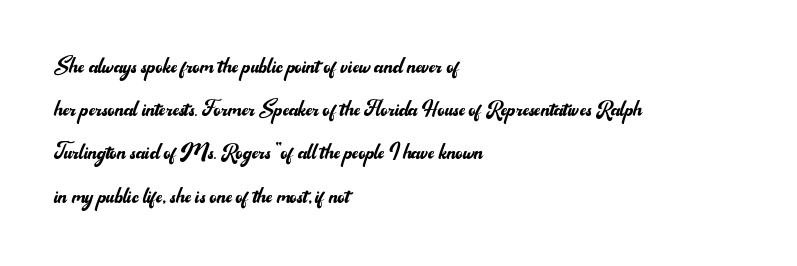
Q: Is the text bold? A: No.
Q: Is the text italic (slanted)? A: Yes.
Q: Is the text underlined? A: No.
Q: How is the paragraph aligned? A: Left-aligned.
Q: Is the spacing between letters normal or unusually wide? A: Normal.
Q: Is the spacing between lines tight, normal or loose? A: Normal.
